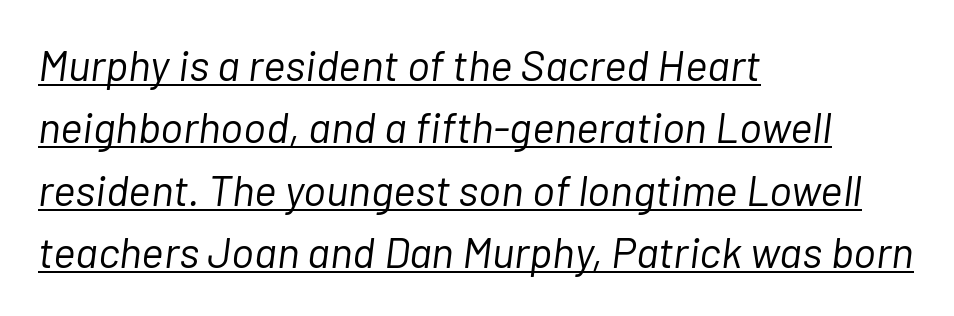
The image shows 43 px light type, italic (leaning right); set left-aligned, normal line spacing (1.45x), normal letter spacing, underlined; low stroke contrast and a medium x-height.
